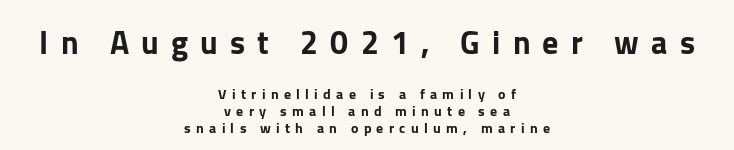
Q: Is the text italic (slanted)? A: No, it is upright.
Q: Is the typeface a serif or a sans-serif typeface? A: Sans-serif.
Q: Is the text underlined? A: No.
Q: How is the paragraph aligned? A: Centered.
Q: Is the spacing between letters normal or unusually wide? A: Unusually wide.
Q: Which block of text is set in a larger size, the first (top) or the second (bottom)? A: The first (top) one.
Q: Width (condensed, normal, or wide)? A: Normal.
Q: Stroke contrast? A: Low.
Q: x-height? A: Medium.
Q: Monospaced? A: No.
